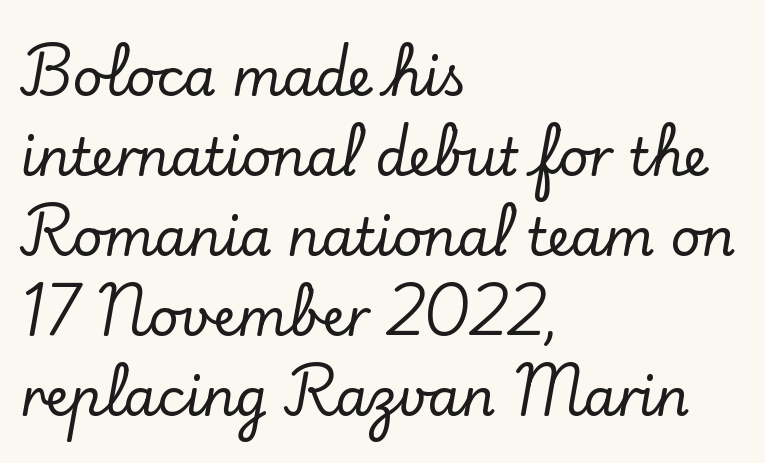
The type family on display is of the serif kind. Students, note that the glyphs here touch the page at normal intervals. Letters rest on an invisible, unmarked baseline. Leading matches the norm, producing a regular column. Looks like regular typesetting: each glyph gets only the width it needs.
